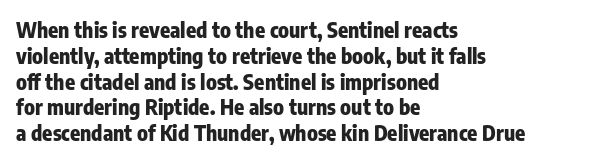
The letters stand upright; this is a roman face. Every row of glyphs begins at an identical x-position on the left. Between one letter and the next there's only the usual sliver of space. Caption: bold face, heavy strokes.
